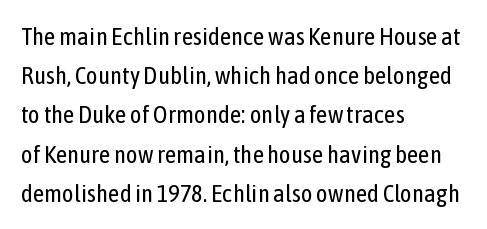
{"italic": "no", "bold": "no", "underline": "no", "align": "left", "line_spacing": "normal", "line_spacing_ratio": 1.57, "letter_spacing": "normal", "letter_spacing_em": 0.0, "glyph_px": 25}
